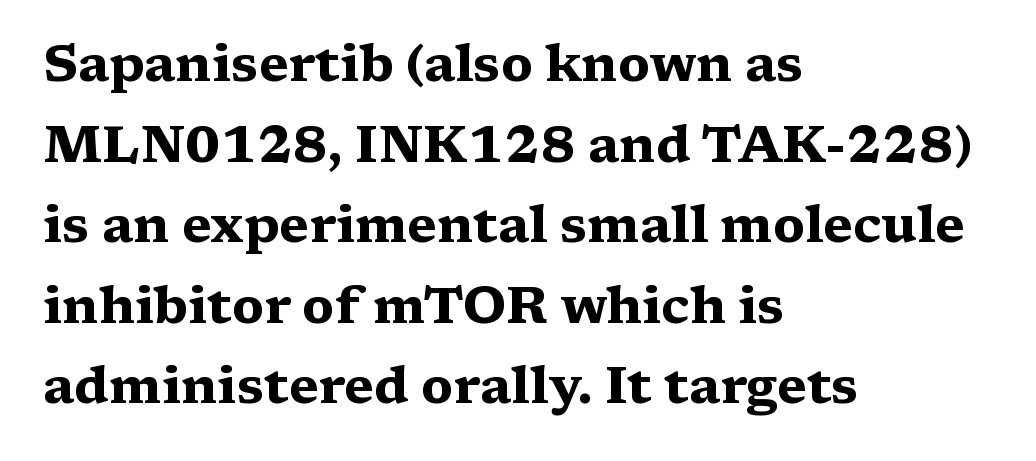
Q: Is the text bold? A: Yes.
Q: Is the text italic (slanted)? A: No, it is upright.
Q: Is the typeface a serif or a sans-serif typeface? A: Serif.
Q: Is the text underlined? A: No.
Q: How is the paragraph aligned? A: Left-aligned.
Q: Is the spacing between letters normal or unusually wide? A: Normal.
Q: Is the spacing between lines tight, normal or loose? A: Normal.
Q: Width (condensed, normal, or wide)? A: Wide.
Q: Stroke contrast? A: Medium.
Q: x-height? A: Medium.
Q: Monospaced? A: No.
